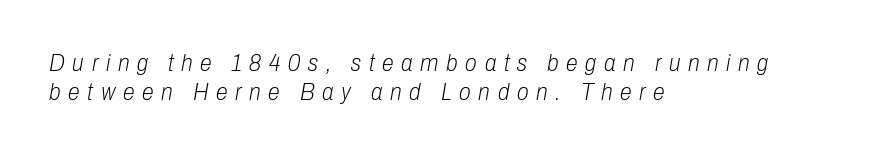
Tracking value appears strongly positive — letters spread wide. The font's italic variant was chosen for this text. The specimen omits any rule beneath the text block's lines. The paragraph has a hard left edge and a soft right edge. The weight tops out at a normal text grade.
